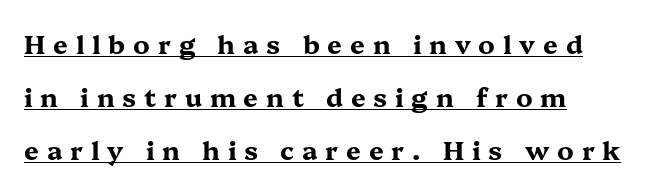
Q: Is the text bold? A: Yes.
Q: Is the text italic (slanted)? A: No, it is upright.
Q: Is the text underlined? A: Yes.
Q: How is the paragraph aligned? A: Left-aligned.
Q: Is the spacing between letters normal or unusually wide? A: Unusually wide.
Q: Is the spacing between lines tight, normal or loose? A: Loose.
